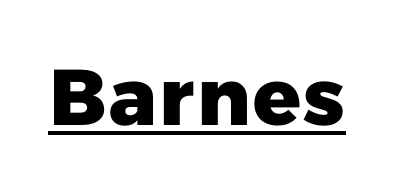
The image shows 79 px heavy sans-serif type; set normal letter spacing, underlined; low stroke contrast and a medium x-height.
